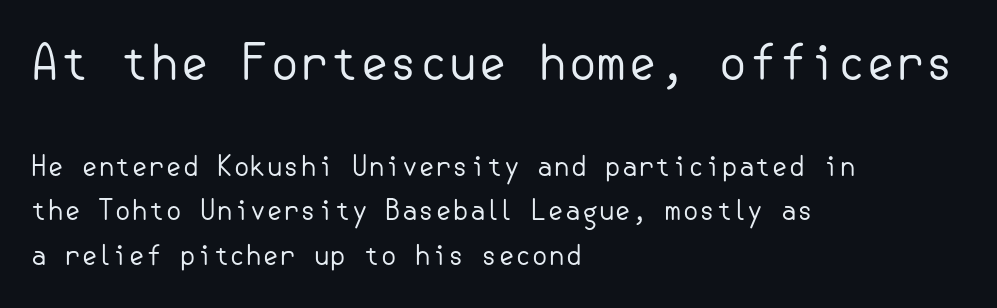
Reading down the block, your eye returns to a fixed left position each line. Whoever set this chose a conventional vertical rhythm. The lettering holds an erect, upright posture throughout. The glyphs are unaccompanied by any horizontal stroke below them. Vertical stems look standard width or narrower in stroke. Words appear dense and cohesive because spacing is normal.
